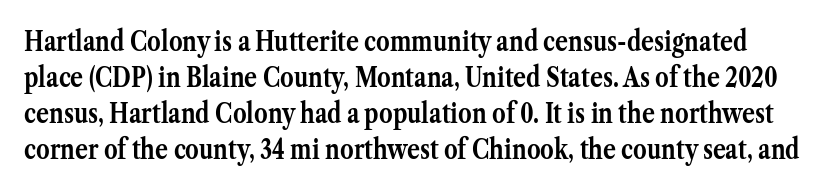
Q: Is the text bold? A: Yes.
Q: Is the text italic (slanted)? A: No, it is upright.
Q: Is the text underlined? A: No.
Q: Is the spacing between letters normal or unusually wide? A: Normal.
Q: Is the spacing between lines tight, normal or loose? A: Normal.
